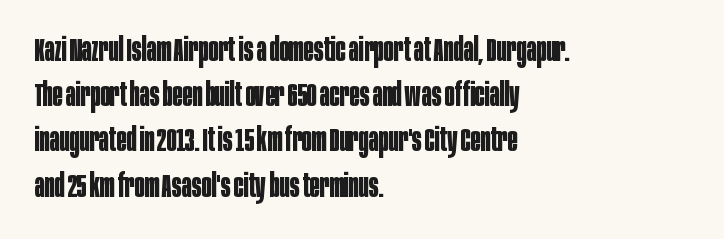
Q: Is the text bold? A: Yes.
Q: Is the text italic (slanted)? A: No, it is upright.
Q: Is the typeface a serif or a sans-serif typeface? A: Sans-serif.
Q: Is the text underlined? A: No.
Q: How is the paragraph aligned? A: Left-aligned.
Q: Is the spacing between letters normal or unusually wide? A: Normal.
Q: Is the spacing between lines tight, normal or loose? A: Normal.
Q: Width (condensed, normal, or wide)? A: Condensed.
Q: Stroke contrast? A: Low.
Q: x-height? A: Large.
Q: Monospaced? A: No.
